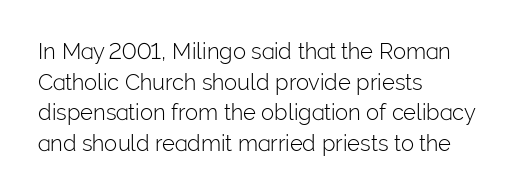
Here the glyphs are tracked normally, forming tight word shapes. This sample keeps an unexceptional amount of space between lines. Every character sits straight up, as roman type does. Each stroke keeps to a modest, everyday thickness or less. This rendering uses left alignment, leaving the right contour irregular. Descenders are the only things crossing below the line.
